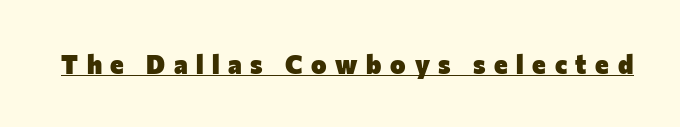
Ordinary non-slanted type is in use. A typographer would call this underscored text. Emphasis by weight is at full strength: bold. Here the glyphs are tracked loosely, breaking word shapes into spaced letters.
